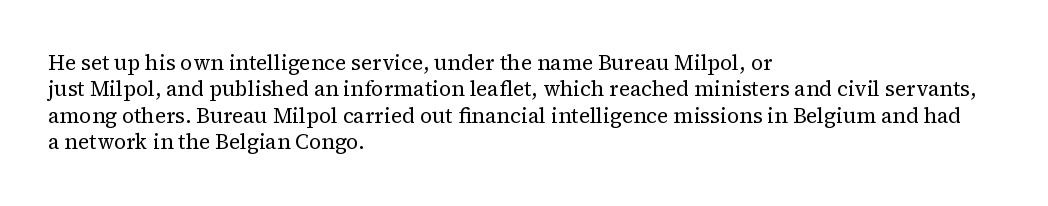
{"italic": "no", "bold": "no", "underline": "no", "align": "left", "line_spacing": "normal", "line_spacing_ratio": 1.26, "letter_spacing": "normal", "letter_spacing_em": 0.0, "glyph_px": 21}
